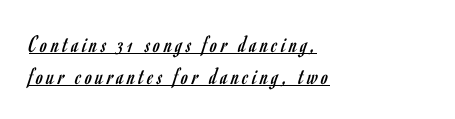
The image shows 25 px text type; set left-aligned, normal line spacing (1.27x), underlined.
